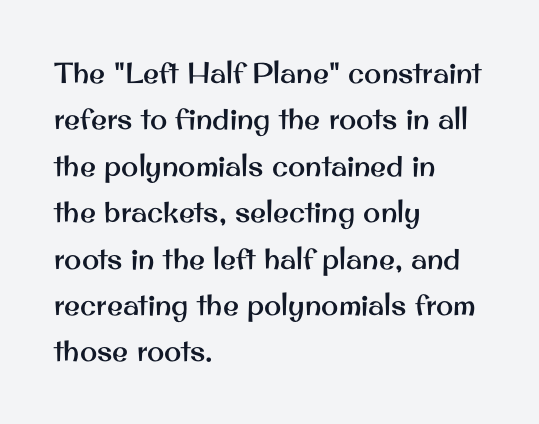
{"serif": "no", "italic": "no", "width": "normal", "stroke_contrast": "medium", "x_height": "small", "monospaced": "no", "underline": "no", "align": "left", "line_spacing": "normal", "line_spacing_ratio": 1.6, "letter_spacing": "normal", "letter_spacing_em": 0.0, "glyph_px": 29}
